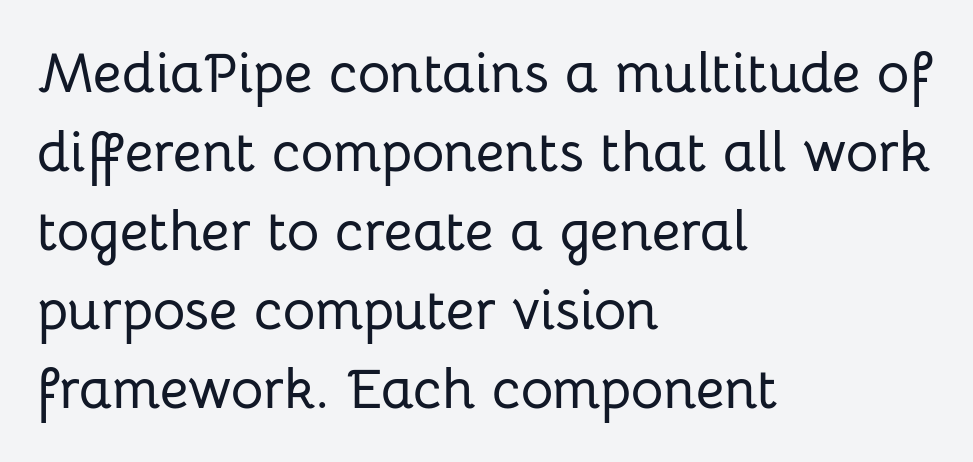
The image shows 56 px sans-serif type, upright; set left-aligned, normal line spacing (1.41x), normal letter spacing, not underlined; low stroke contrast and a medium x-height.
